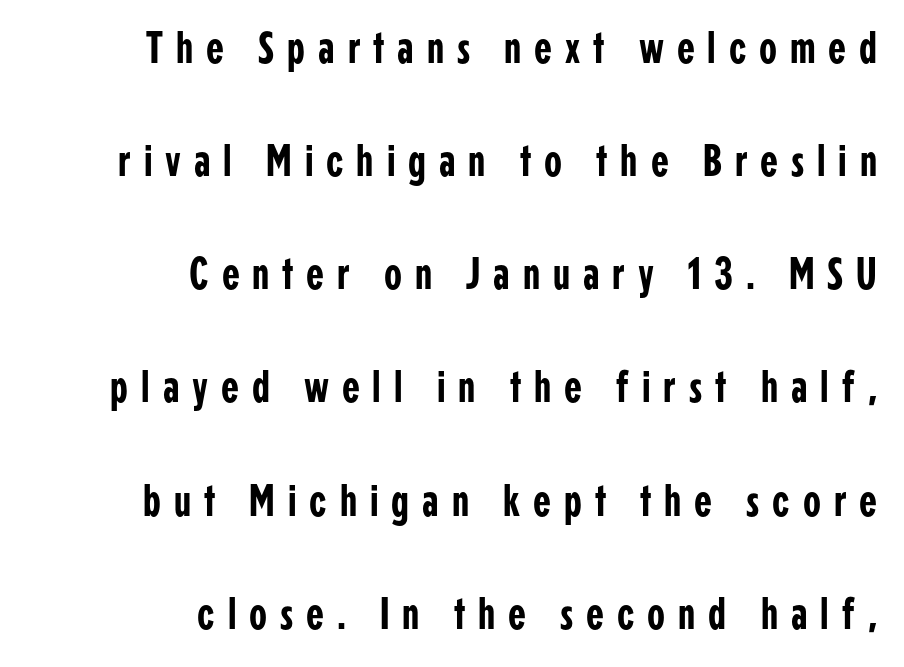
The axis of the letterforms is exactly vertical. Is this a sans? Yes — the strokes have no serifs. Which margin do the lines hug? The right one — the left edge is uneven. The line-height multiplier appears high, well above default.
